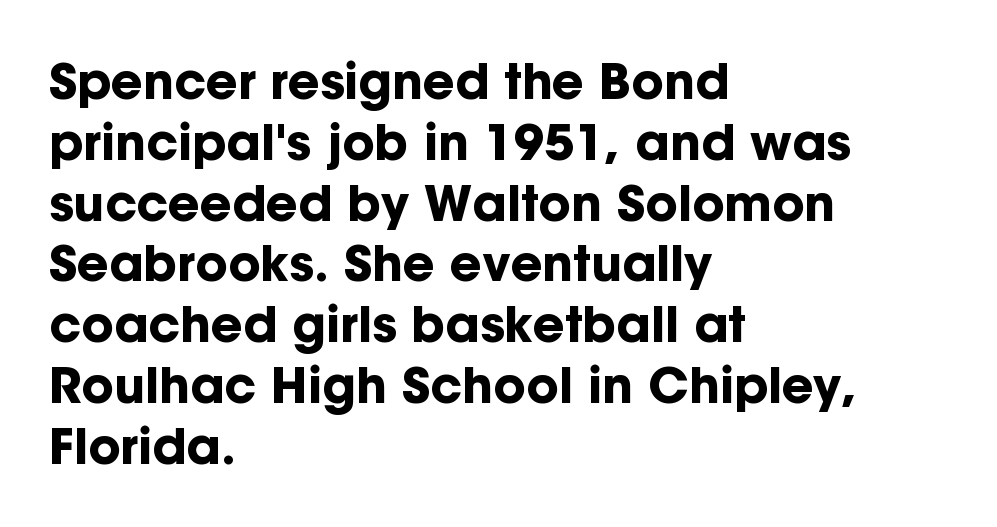
Notice how thick the strokes are: this is what a full bold looks like. In terms of letterspacing, this is plain default setting. Type style note: lacks serifs. Underline: absent. The lines in this sample share a left origin and differ only in where they stop.
